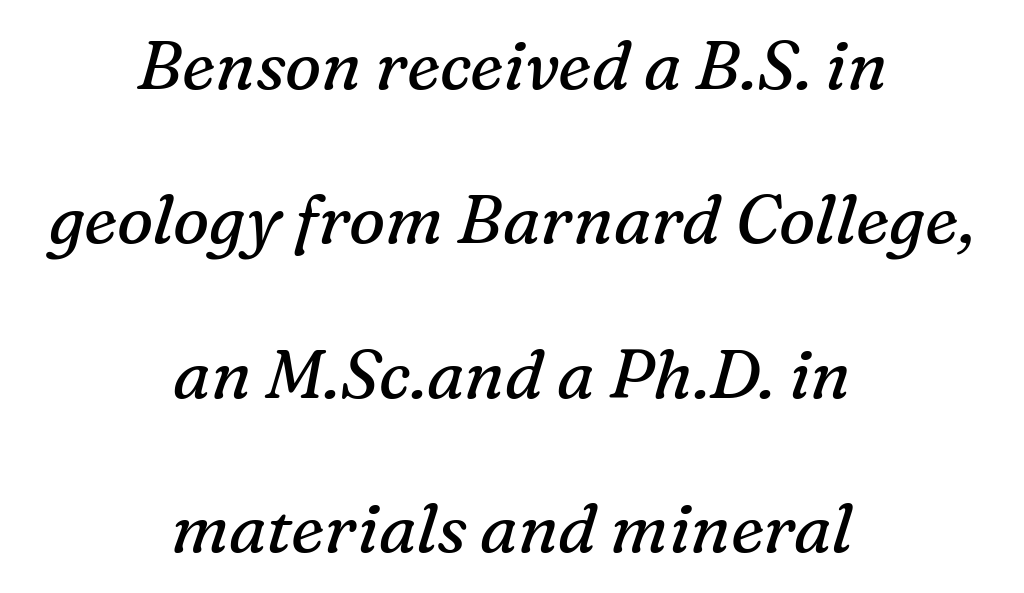
The image shows 68 px regular-weight serif type, italic (leaning right); set centered, loose line spacing (2.27x), normal letter spacing, not underlined; medium stroke contrast and a medium x-height.
